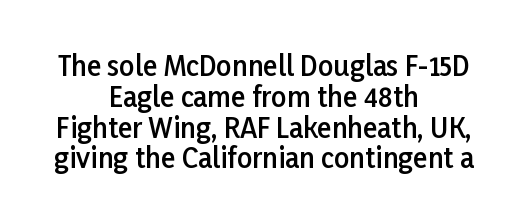
Q: Is the text bold? A: Semi-bold.
Q: Is the text italic (slanted)? A: No, it is upright.
Q: Is the text underlined? A: No.
Q: How is the paragraph aligned? A: Centered.
Q: Is the spacing between letters normal or unusually wide? A: Normal.
Q: Is the spacing between lines tight, normal or loose? A: Tight.
